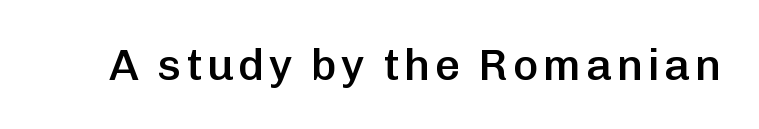
{"serif": "no", "italic": "no", "bold": "semi", "weight": "semibold", "width": "normal", "stroke_contrast": "low", "x_height": "medium", "monospaced": "no", "underline": "no", "glyph_px": 44}
